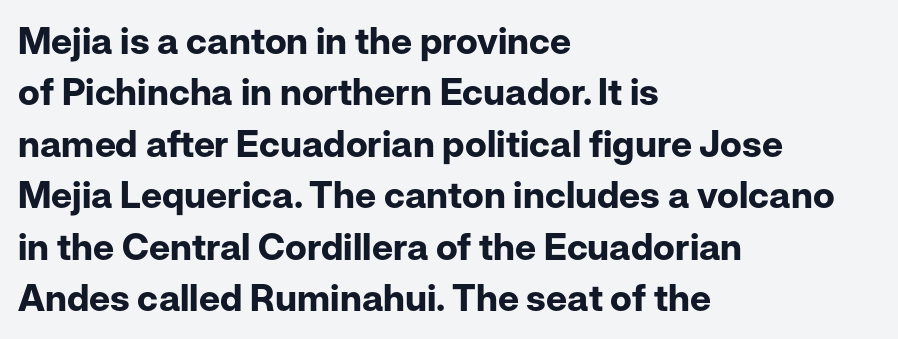
The image shows 37 px bold sans-serif type, upright; set left-aligned, normal line spacing (1.39x), normal letter spacing, not underlined; low stroke contrast and a medium x-height.
